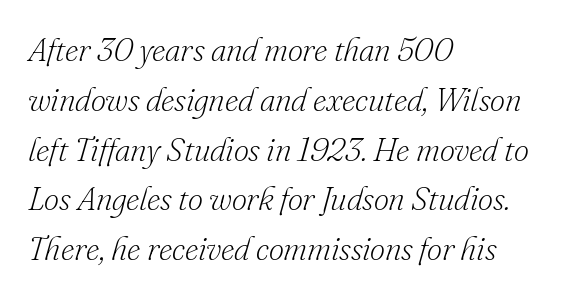
Q: Is the text bold? A: No.
Q: Is the text italic (slanted)? A: Yes, it leans right by about 16 degrees.
Q: Is the typeface a serif or a sans-serif typeface? A: Serif.
Q: Is the text underlined? A: No.
Q: How is the paragraph aligned? A: Left-aligned.
Q: Is the spacing between letters normal or unusually wide? A: Normal.
Q: Is the spacing between lines tight, normal or loose? A: Normal.
Q: Width (condensed, normal, or wide)? A: Normal.
Q: Stroke contrast? A: Low.
Q: x-height? A: Small.
Q: Monospaced? A: No.
